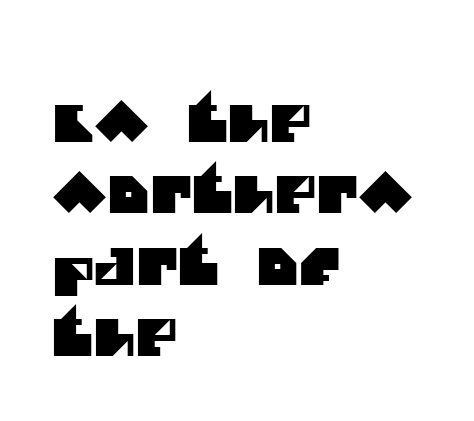
{"serif": "no", "width": "normal", "stroke_contrast": "medium", "x_height": "large", "monospaced": "no", "underline": "no", "align": "left", "line_spacing": "normal", "line_spacing_ratio": 1.4, "letter_spacing": "normal", "letter_spacing_em": 0.0, "glyph_px": 51}
